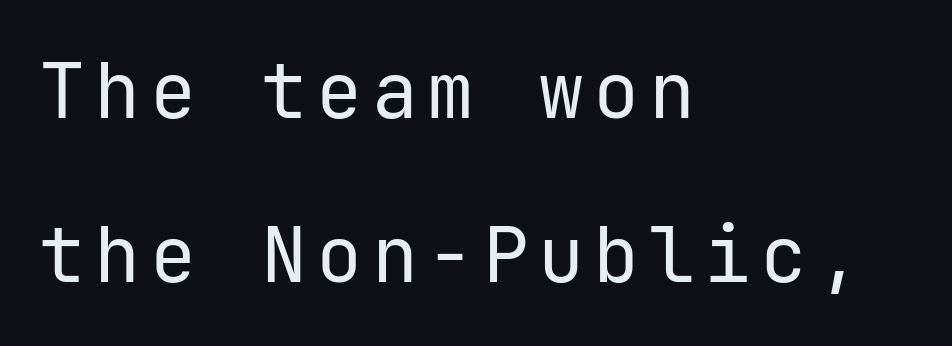
The image shows 77 px regular-weight sans-serif type, upright, monospaced; set left-aligned, loose line spacing (2.13x), not underlined; low stroke contrast and a medium x-height.
